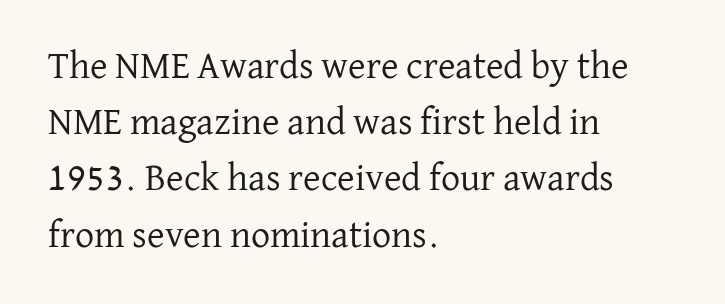
A roman cut, with each character standing at attention. Glance below the letters and you will spot only blank space. The strokes carry an ordinary text weight at most. Baseline-to-baseline distance is the conventional proportion of letter height.
